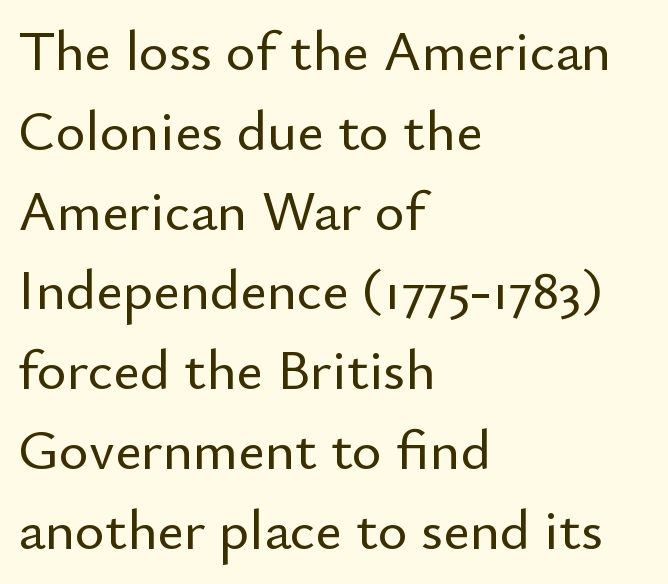
{"serif": "no", "italic": "no", "width": "normal", "stroke_contrast": "low", "x_height": "small", "monospaced": "no", "underline": "no", "align": "left", "line_spacing": "normal", "line_spacing_ratio": 1.4, "letter_spacing": "normal", "letter_spacing_em": 0.0, "glyph_px": 57}
